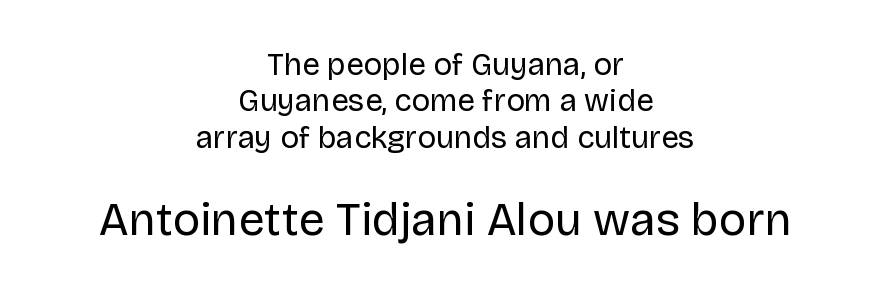
{"serif": "no", "italic": "no", "bold": "no", "weight": "regular", "width": "normal", "stroke_contrast": "low", "x_height": "large", "monospaced": "no", "underline": "no", "align": "center", "line_spacing_ratio": 1.17, "letter_spacing": "normal", "letter_spacing_em": 0.0, "larger_block": "second", "size_ratio": 1.48, "glyph_px": 46}
